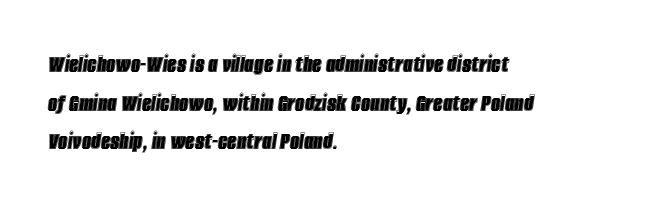
{"italic": "yes", "lean": "right", "slant_degrees": 8, "underline": "no", "align": "left", "line_spacing": "normal", "line_spacing_ratio": 1.49, "letter_spacing": "normal", "letter_spacing_em": 0.0, "glyph_px": 26}
